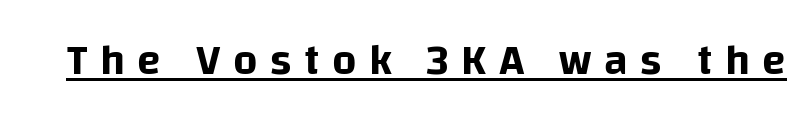
The tracking reads as deliberately expanded to a designer's eye. What decoration does the sample have? An underline. Think of a printed novel: that variable character pitch is what you see here. This is the regular roman posture of the typeface. Look at the bottom of the vertical strokes: they stop flat, with no serifs.
